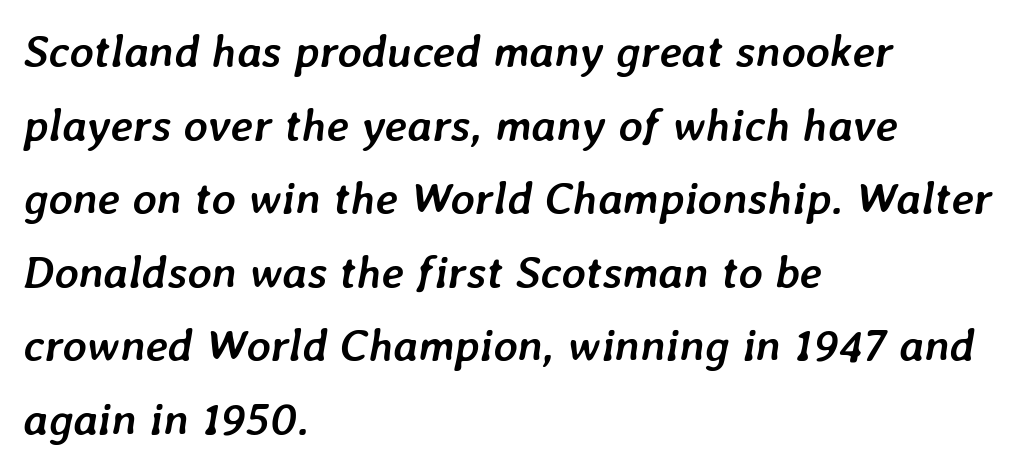
{"italic": "yes", "lean": "right", "slant_degrees": 7, "bold": "yes", "weight": "semibold", "width": "normal", "stroke_contrast": "low", "x_height": "medium", "monospaced": "no", "underline": "no", "align": "left", "line_spacing": "normal", "line_spacing_ratio": 1.6, "letter_spacing": "normal", "letter_spacing_em": 0.0, "glyph_px": 46}
